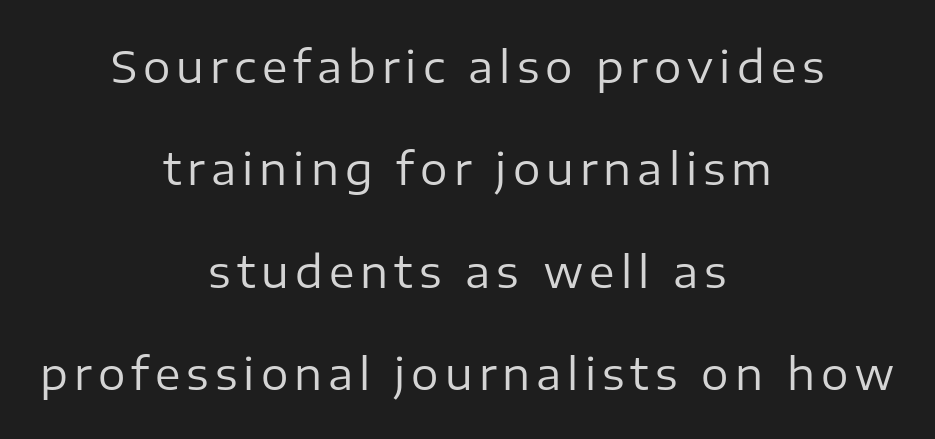
{"serif": "no", "italic": "no", "bold": "no", "weight": "regular", "width": "normal", "stroke_contrast": "low", "x_height": "medium", "monospaced": "no", "underline": "no", "align": "center", "line_spacing": "loose", "line_spacing_ratio": 2.38, "glyph_px": 43}
